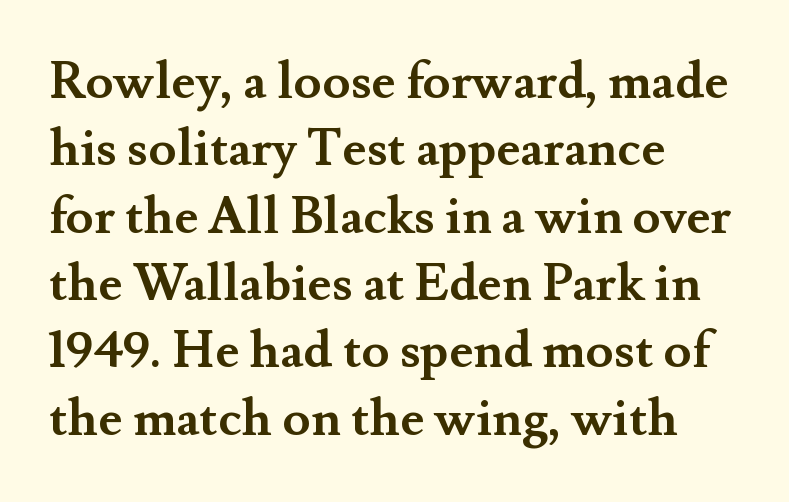
{"serif": "yes", "italic": "no", "bold": "yes", "weight": "semibold", "width": "normal", "stroke_contrast": "medium", "x_height": "small", "monospaced": "no", "underline": "no", "align": "left", "line_spacing": "normal", "line_spacing_ratio": 1.32, "letter_spacing": "normal", "letter_spacing_em": 0.0, "glyph_px": 51}
